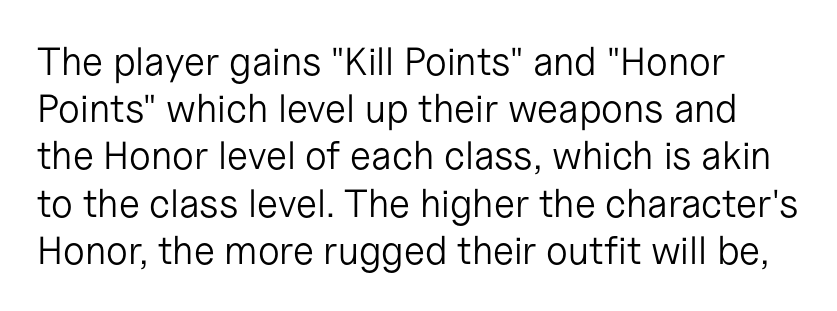
The image shows 39 px light sans-serif type, upright; set line spacing 1.21x, normal letter spacing, not underlined; low stroke contrast and a medium x-height.
